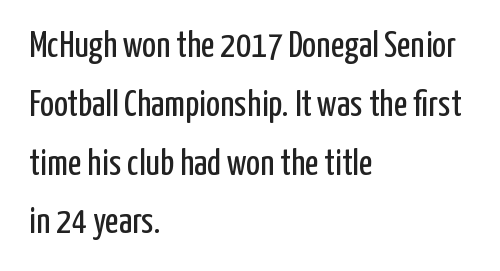
The image shows 37 px regular-weight, condensed sans-serif type, upright; set left-aligned, normal line spacing (1.59x), normal letter spacing, not underlined; low stroke contrast and a medium x-height.
